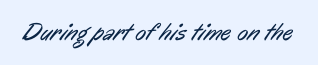
The image shows 25 px text type; set normal letter spacing, not underlined.
